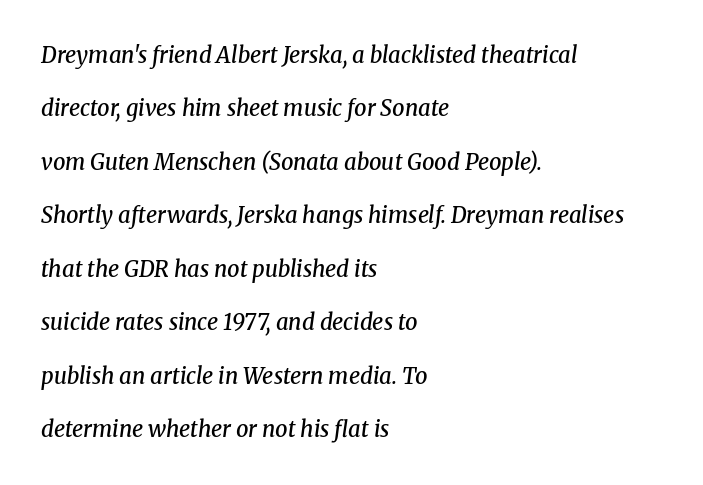
{"italic": "yes", "lean": "right", "slant_degrees": 8, "bold": "semi", "underline": "no", "align": "left", "line_spacing": "loose", "line_spacing_ratio": 2.43, "letter_spacing": "normal", "letter_spacing_em": 0.0, "glyph_px": 22}
